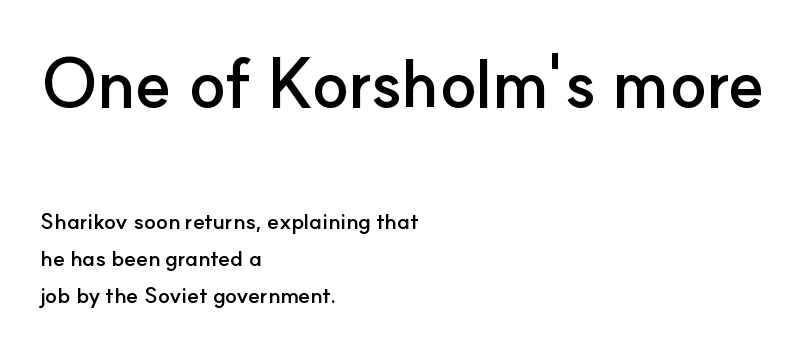
Q: Is the text bold? A: Yes.
Q: Is the text italic (slanted)? A: No, it is upright.
Q: Is the typeface a serif or a sans-serif typeface? A: Sans-serif.
Q: Is the text underlined? A: No.
Q: How is the paragraph aligned? A: Left-aligned.
Q: Is the spacing between letters normal or unusually wide? A: Normal.
Q: Is the spacing between lines tight, normal or loose? A: Normal.
Q: Which block of text is set in a larger size, the first (top) or the second (bottom)? A: The first (top) one.
Q: Width (condensed, normal, or wide)? A: Normal.
Q: Stroke contrast? A: Low.
Q: x-height? A: Small.
Q: Monospaced? A: No.
